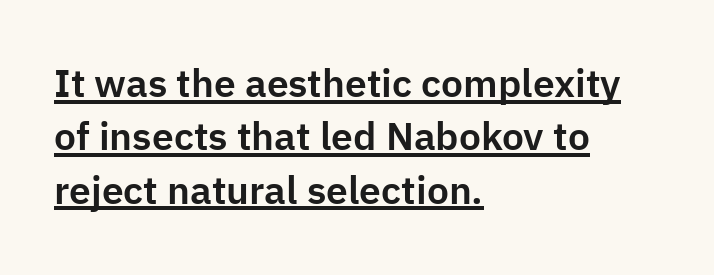
The image shows 39 px sans-serif type, upright; set left-aligned, normal line spacing (1.37x), normal letter spacing, underlined; low stroke contrast and a medium x-height.
